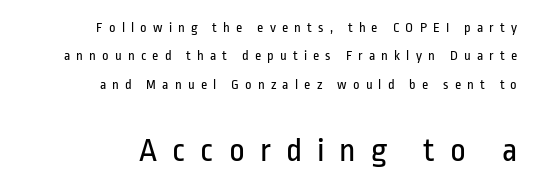
{"serif": "no", "italic": "no", "bold": "no", "weight": "regular", "width": "condensed", "stroke_contrast": "low", "x_height": "medium", "monospaced": "no", "underline": "no", "align": "right", "line_spacing": "loose", "line_spacing_ratio": 2.02, "letter_spacing": "wide", "letter_spacing_em": 0.44, "larger_block": "second", "size_ratio": 2.43, "glyph_px": 34}
